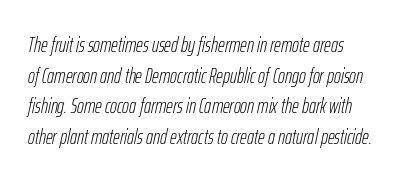
The letters sit at their default tracking, neither squeezed nor spread. All the whitespace from short lines collects on the right. The strokes are not fattened; the text isn't bold. Descender tails drop into unmarked territory. Compared with typical paragraphs, the rows here are spaced about the same. The whole block is typeset with a tilt.
